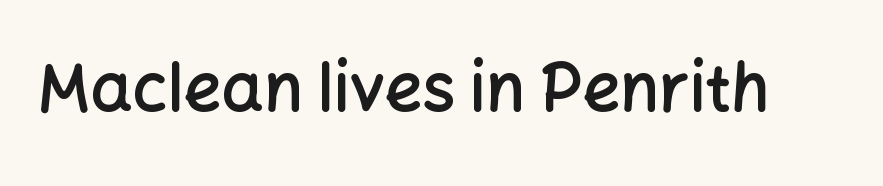
Looks like regular typesetting: each glyph gets only the width it needs. A somewhat darkened texture: the type is semibold rather than bold. Nope, no serifs anywhere on these letters. Italic? Not at all — the glyphs are vertical. The letters sit at their default tracking, neither squeezed nor spread.
